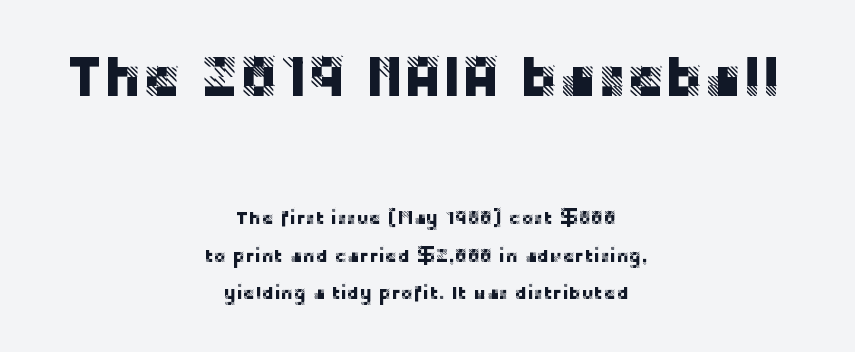
{"serif": "no", "italic": "no", "width": "normal", "stroke_contrast": "low", "x_height": "large", "monospaced": "no", "underline": "no", "align": "center", "line_spacing": "loose", "line_spacing_ratio": 1.99, "letter_spacing": "normal", "letter_spacing_em": 0.0, "larger_block": "first", "size_ratio": 3.05, "glyph_px": 58}
